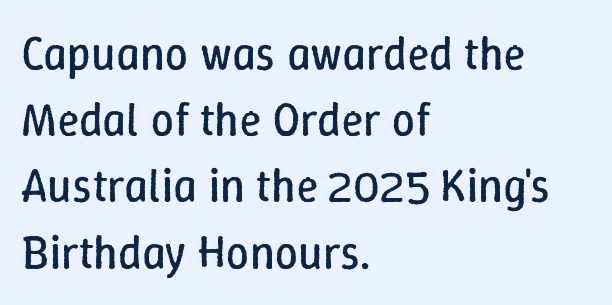
Q: Is the text bold? A: No.
Q: Is the text italic (slanted)? A: No, it is upright.
Q: Is the text underlined? A: No.
Q: How is the paragraph aligned? A: Left-aligned.
Q: Is the spacing between letters normal or unusually wide? A: Normal.
Q: Is the spacing between lines tight, normal or loose? A: Normal.
Q: Width (condensed, normal, or wide)? A: Normal.
Q: Stroke contrast? A: Low.
Q: x-height? A: Medium.
Q: Monospaced? A: No.
